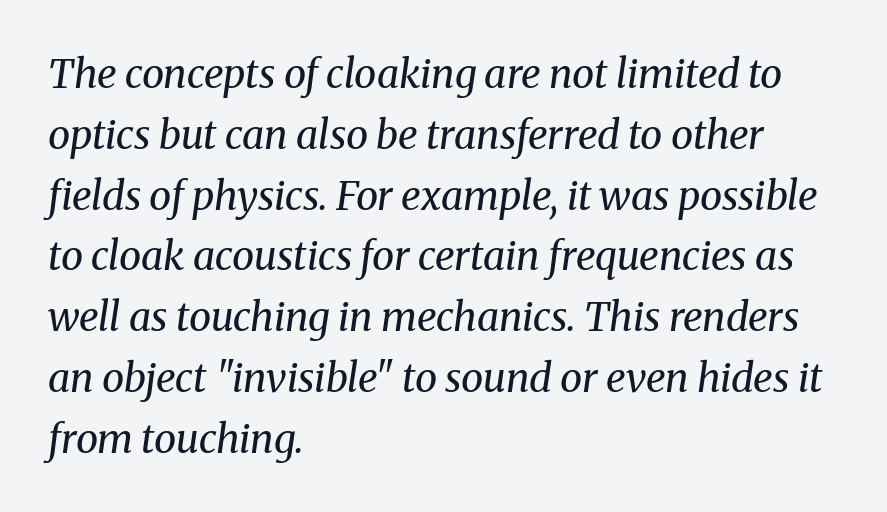
This is oblique type, the kind used for emphasis or titles. Honestly, the row spacing looks completely unremarkable. The passage is arranged the way most books set body copy — flush left. Weight: in the light-to-regular range. Little horizontal feet cap the strokes, marking this as serif type. These lines are rendered in a variable-pitch font.
